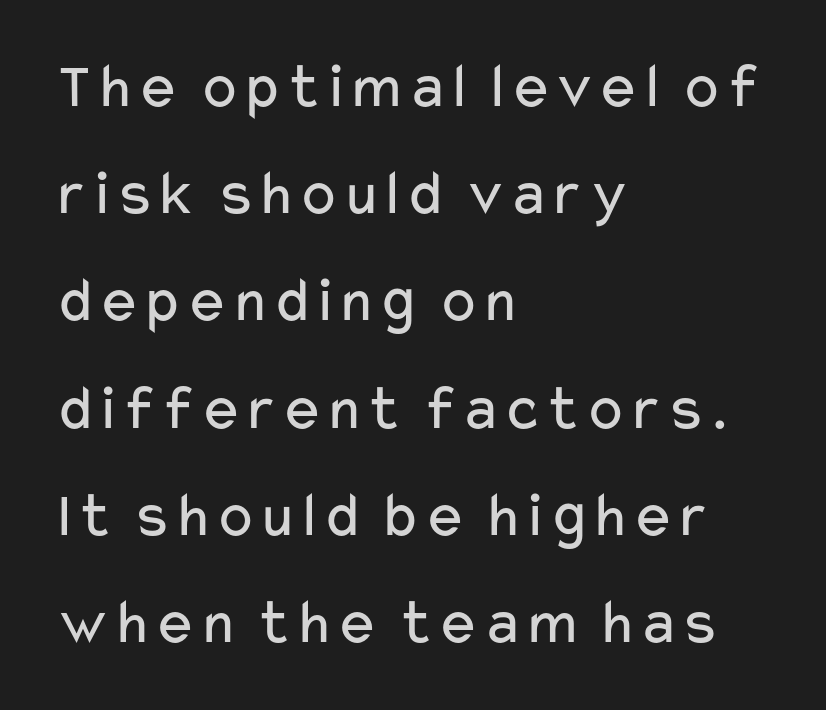
Unlike a traditional serif, this face leaves its strokes unadorned. These lines stack with their left ends in a neat column. The font sits on the lighter half of the weight spectrum, regular included. Spacing verdict: proportional, widths tailored to each character. Default kerning and tracking; the words read as compact shapes.
